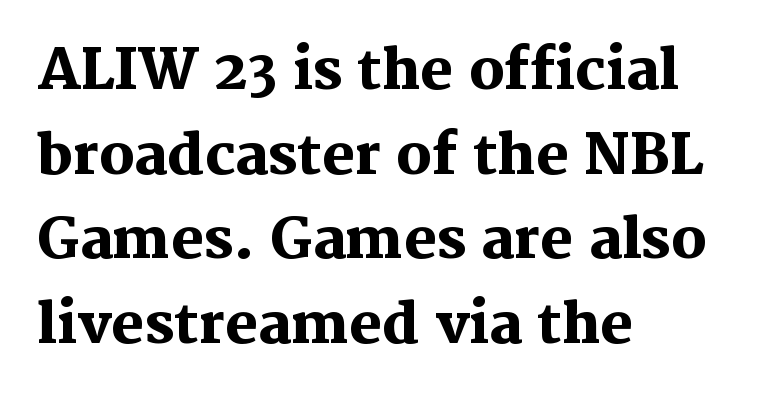
Q: Is the text bold? A: Yes.
Q: Is the text italic (slanted)? A: No, it is upright.
Q: Is the typeface a serif or a sans-serif typeface? A: Serif.
Q: Is the text underlined? A: No.
Q: How is the paragraph aligned? A: Left-aligned.
Q: Is the spacing between letters normal or unusually wide? A: Normal.
Q: Is the spacing between lines tight, normal or loose? A: Normal.
Q: Width (condensed, normal, or wide)? A: Normal.
Q: Stroke contrast? A: Medium.
Q: x-height? A: Medium.
Q: Monospaced? A: No.
